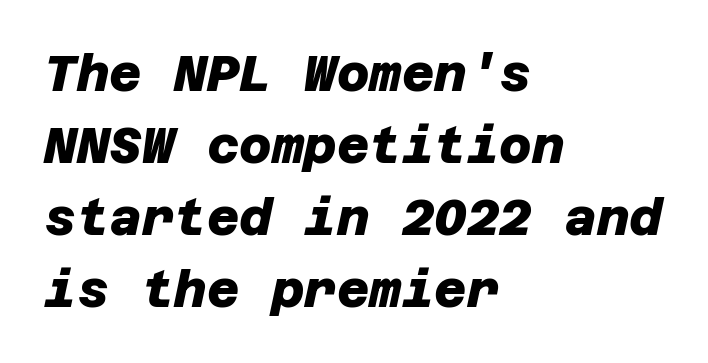
Q: Is the text bold? A: Yes.
Q: Is the typeface a serif or a sans-serif typeface? A: Sans-serif.
Q: Is the text underlined? A: No.
Q: How is the paragraph aligned? A: Left-aligned.
Q: Is the spacing between letters normal or unusually wide? A: Normal.
Q: Is the spacing between lines tight, normal or loose? A: Normal.
Q: Width (condensed, normal, or wide)? A: Normal.
Q: Stroke contrast? A: Low.
Q: x-height? A: Large.
